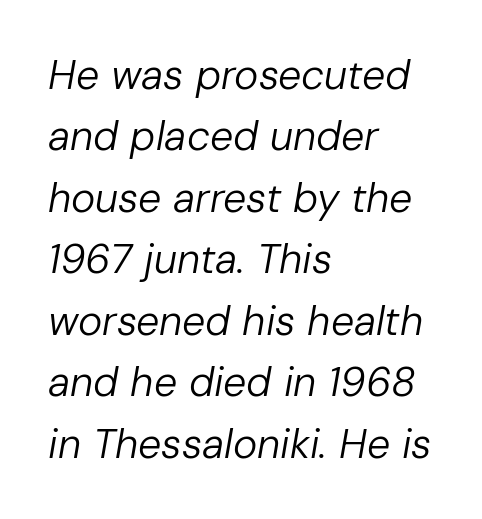
Q: Is the text bold? A: No.
Q: Is the text italic (slanted)? A: Yes, it leans right by about 10 degrees.
Q: Is the text underlined? A: No.
Q: How is the paragraph aligned? A: Left-aligned.
Q: Is the spacing between letters normal or unusually wide? A: Normal.
Q: Is the spacing between lines tight, normal or loose? A: Normal.
Q: Width (condensed, normal, or wide)? A: Normal.
Q: Stroke contrast? A: Low.
Q: x-height? A: Medium.
Q: Monospaced? A: No.
